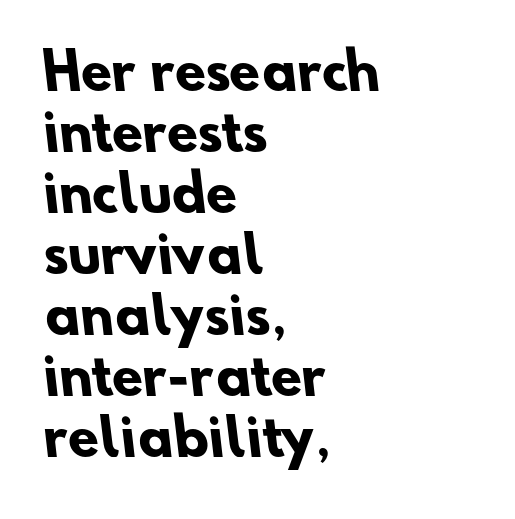
The image shows 50 px heavy sans-serif type; set left-aligned, line spacing 1.22x, normal letter spacing, not underlined; low stroke contrast and a small x-height.
